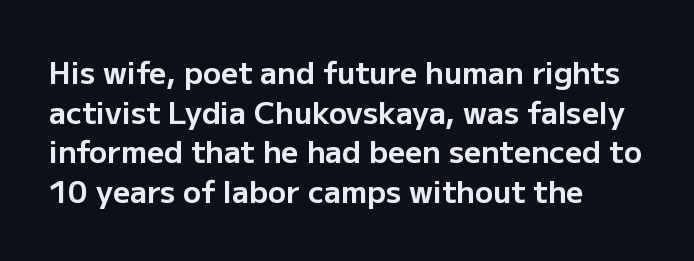
Q: Is the text bold? A: Yes.
Q: Is the text italic (slanted)? A: No, it is upright.
Q: Is the typeface a serif or a sans-serif typeface? A: Sans-serif.
Q: Is the text underlined? A: No.
Q: How is the paragraph aligned? A: Left-aligned.
Q: Is the spacing between letters normal or unusually wide? A: Normal.
Q: Is the spacing between lines tight, normal or loose? A: Normal.
Q: Width (condensed, normal, or wide)? A: Normal.
Q: Stroke contrast? A: Low.
Q: x-height? A: Medium.
Q: Monospaced? A: No.
